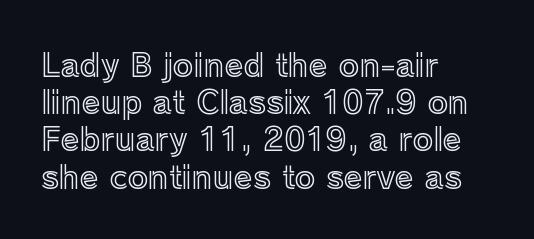
The image shows 31 px text type, upright; set left-aligned, line spacing 1.2x, normal letter spacing, not underlined; a medium x-height.
